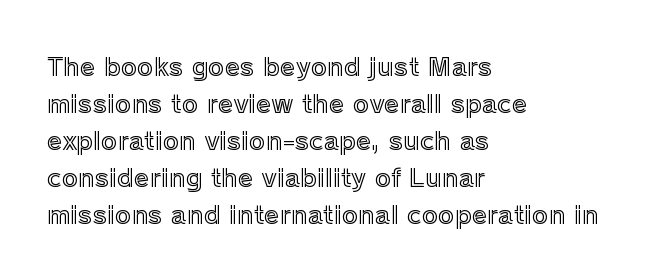
The space beneath each line is pristine and unruled. Compared with typical paragraphs, the rows here are spaced about the same. Notice how the passage keeps a crisp vertical edge on the left only. Short note: letters normally spaced.
